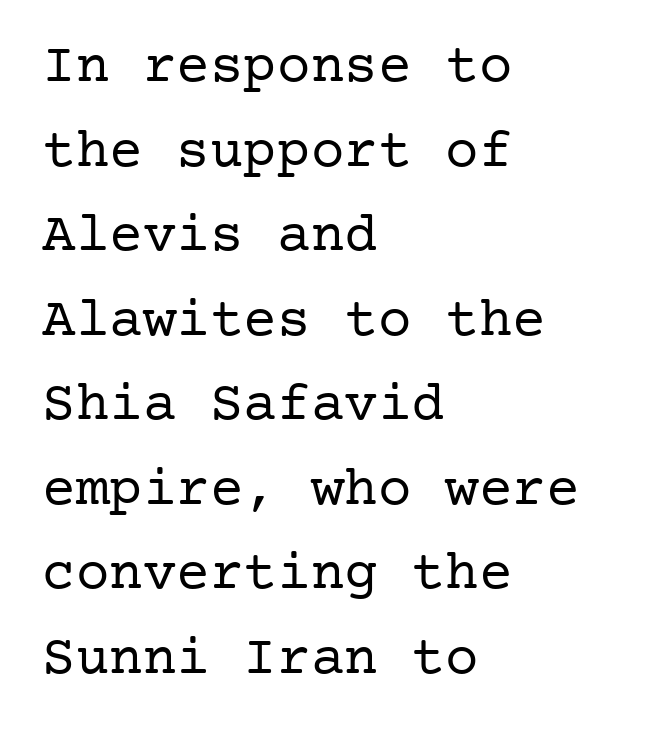
The font family rendered here belongs to the serif group. The gaps between neighbouring characters are ordinary and unremarkable. Students, observe: this is what conventionally led text looks like. This is the regular roman posture of the typeface. Compared with a centered layout, this one pins lines to the left instead.
